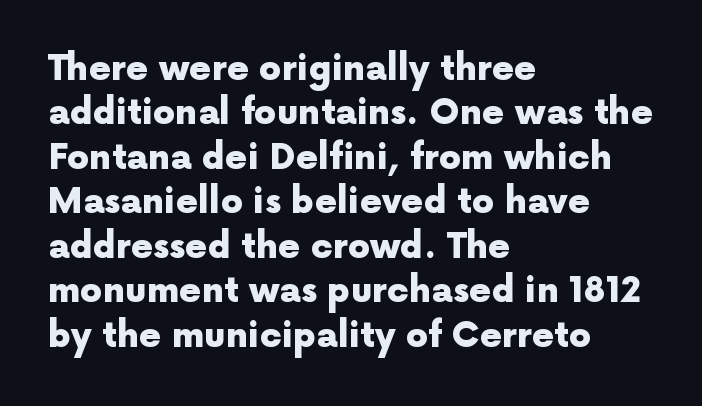
{"serif": "no", "italic": "no", "bold": "yes", "weight": "heavy", "width": "normal", "x_height": "medium", "monospaced": "no", "underline": "no", "align": "left", "line_spacing": "normal", "line_spacing_ratio": 1.27, "letter_spacing": "normal", "letter_spacing_em": 0.0, "glyph_px": 35}
